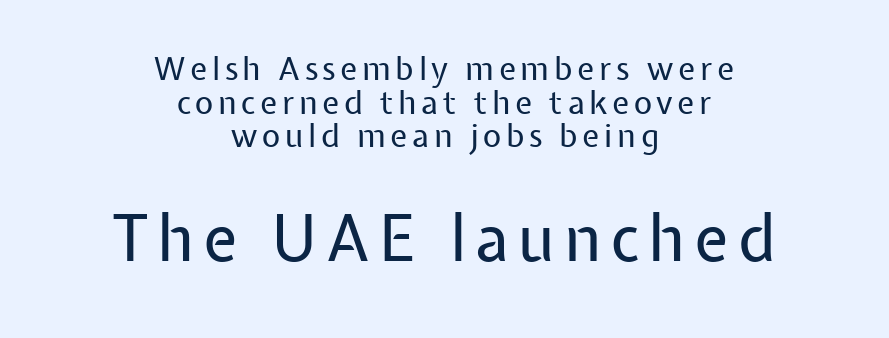
The image shows 64 px regular-weight sans-serif type, upright; set centered, tight line spacing (1.05x), not underlined; the second (bottom) block is 2.0x larger; low stroke contrast and a medium x-height.
